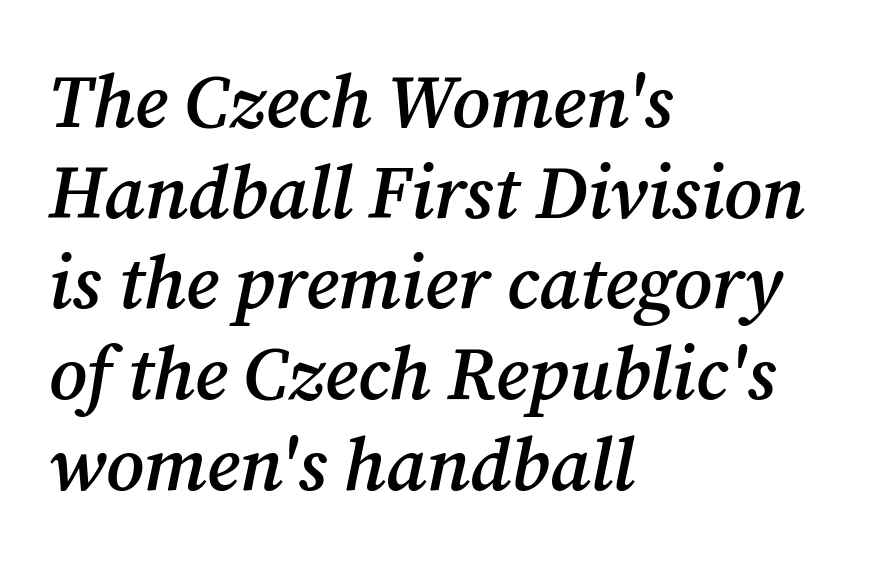
The image shows 75 px semibold serif type, italic (leaning right); set left-aligned, line spacing 1.21x, normal letter spacing, not underlined; medium stroke contrast and a medium x-height.
